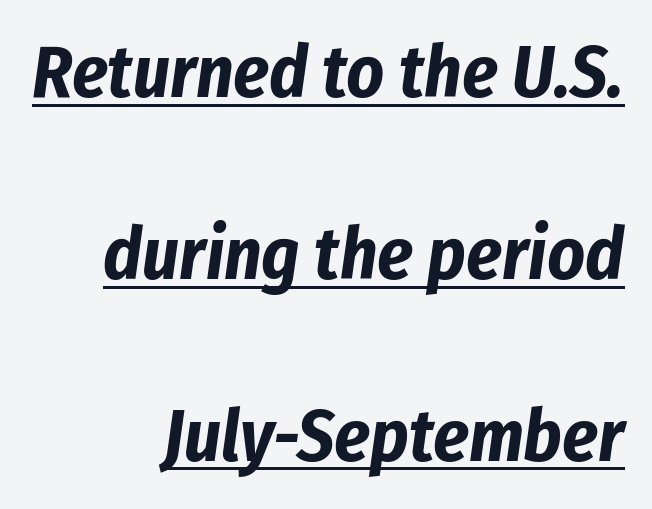
Q: Is the text bold? A: Yes.
Q: Is the text italic (slanted)? A: Yes, it leans right by about 8 degrees.
Q: Is the text underlined? A: Yes.
Q: How is the paragraph aligned? A: Right-aligned.
Q: Is the spacing between letters normal or unusually wide? A: Normal.
Q: Is the spacing between lines tight, normal or loose? A: Loose.
Q: Width (condensed, normal, or wide)? A: Condensed.
Q: Stroke contrast? A: Low.
Q: x-height? A: Medium.
Q: Monospaced? A: No.
